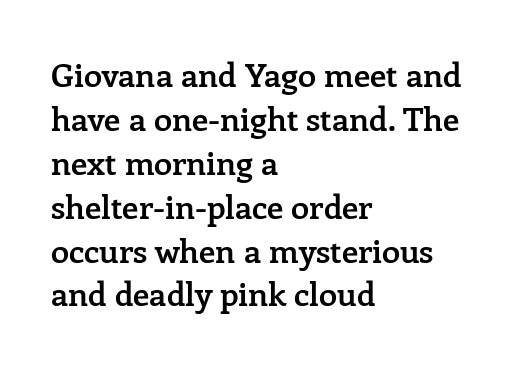
The setting favours the left margin, as ordinary paragraphs usually do. How would I describe the line gaps? Plain and ordinary. This sample uses plain, unmodified letter spacing. Designer's note — italics off, roman on.
